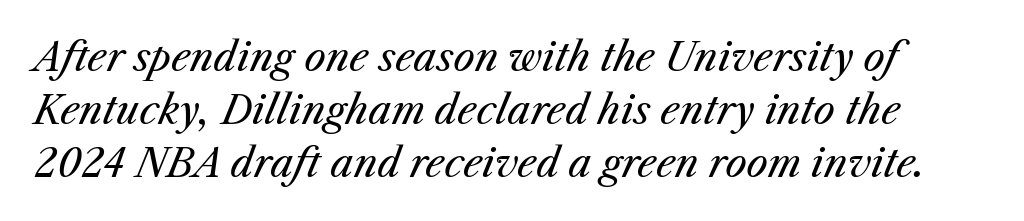
{"italic": "yes", "lean": "right", "slant_degrees": 25, "bold": "no", "weight": "regular", "width": "normal", "stroke_contrast": "medium", "x_height": "medium", "monospaced": "no", "underline": "no", "line_spacing": "normal", "line_spacing_ratio": 1.39, "letter_spacing": "normal", "letter_spacing_em": 0.0, "glyph_px": 38}
